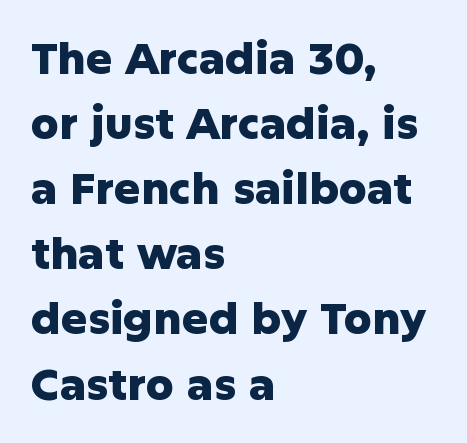
Posture: upright roman. Is the letter spacing exaggerated? No — it looks like the ordinary default. Do the characters align in a grid? No, the font is proportional. Descenders hang freely into open space.
